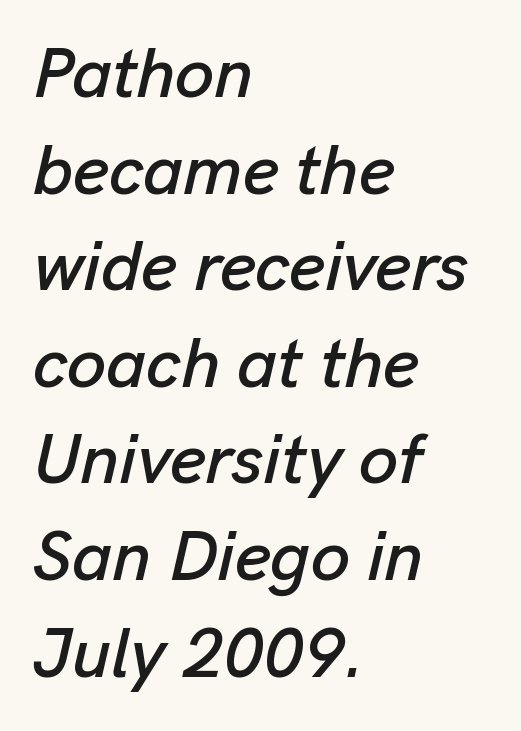
The image shows 70 px text type, italic (leaning right); set left-aligned, normal line spacing (1.38x), normal letter spacing, not underlined; low stroke contrast and a medium x-height.
